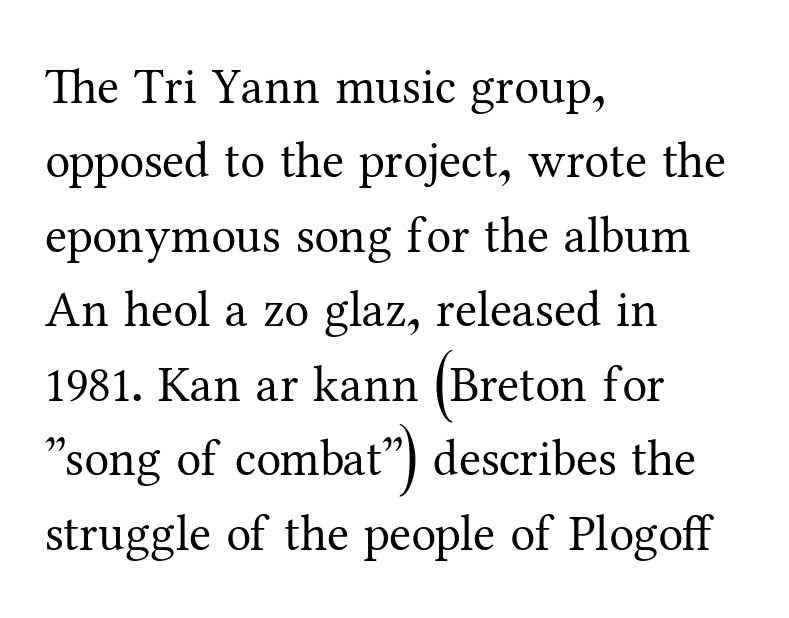
The image shows 50 px regular-weight serif type, upright; set left-aligned, normal line spacing (1.49x), normal letter spacing, not underlined; medium stroke contrast and a medium x-height.
